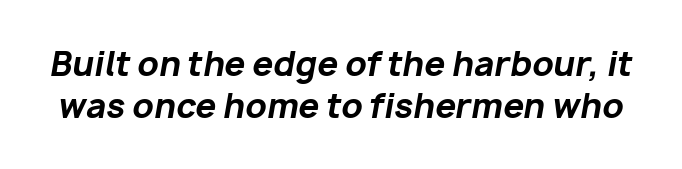
The image shows 33 px bold type, italic (leaning right); set normal line spacing (1.26x), normal letter spacing, not underlined; low stroke contrast and a medium x-height.
